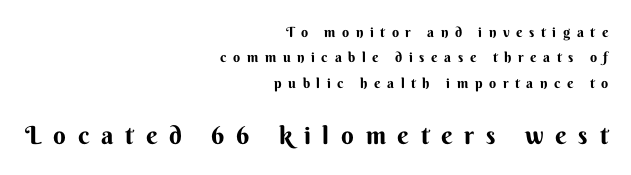
The image shows 25 px bold type, upright; set right-aligned, line spacing 1.81x, unusually wide letter spacing (+0.47 em), not underlined; the second (bottom) block is 1.79x larger.
